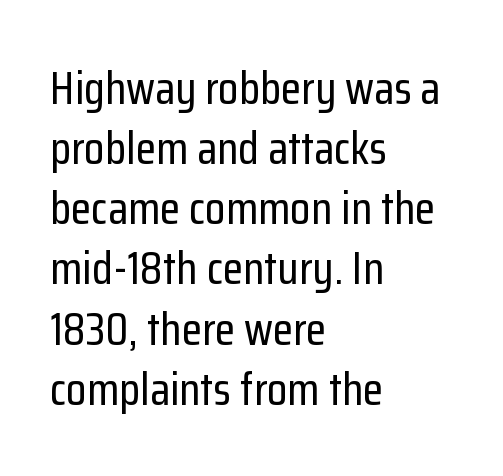
Vertical spacing — default. Spacing verdict: proportional, widths tailored to each character. Classification — sans serif. The letterforms sit shoulder to shoulder at normal distance. Posture: vertical. The lines in this sample share a left origin and differ only in where they stop.
